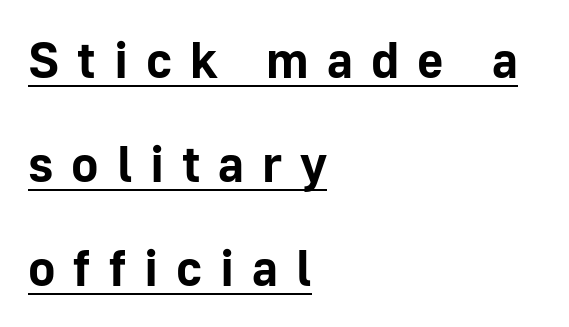
Glyph-to-glyph distance is far greater than everyday printed text. The axis of the letterforms is exactly vertical. Emphasis is given by a line drawn under the lettering. A dark, heavy texture on the line: the type is bold. The line-height multiplier appears high, well above default. The text was rendered using a sans face with plain stroke endings.
